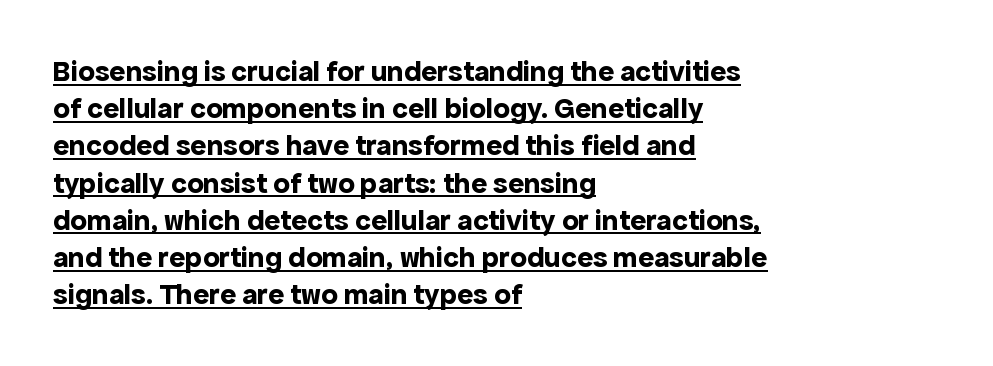
{"serif": "no", "italic": "no", "bold": "yes", "weight": "bold", "width": "normal", "x_height": "medium", "monospaced": "no", "underline": "yes", "align": "left", "line_spacing_ratio": 1.24, "letter_spacing": "normal", "letter_spacing_em": 0.0, "glyph_px": 30}
